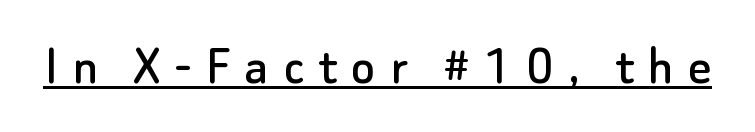
Q: Is the text italic (slanted)? A: No, it is upright.
Q: Is the typeface a serif or a sans-serif typeface? A: Sans-serif.
Q: Is the text underlined? A: Yes.
Q: Is the spacing between letters normal or unusually wide? A: Unusually wide.
Q: Width (condensed, normal, or wide)? A: Normal.
Q: Stroke contrast? A: Low.
Q: x-height? A: Small.
Q: Monospaced? A: No.
